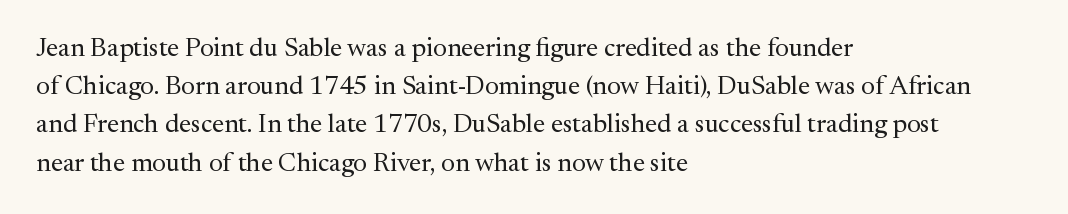
The image shows 26 px text type, upright; set left-aligned, normal line spacing (1.47x), normal letter spacing, not underlined.
